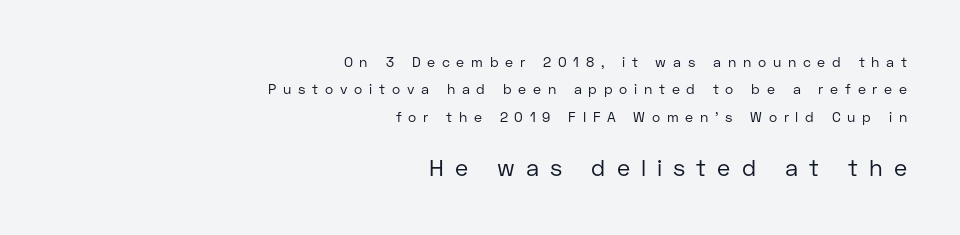
{"italic": "no", "bold": "no", "underline": "no", "align": "right", "line_spacing": "loose", "line_spacing_ratio": 1.95, "letter_spacing": "wide", "letter_spacing_em": 0.48, "larger_block": "second", "size_ratio": 1.64, "glyph_px": 23}
